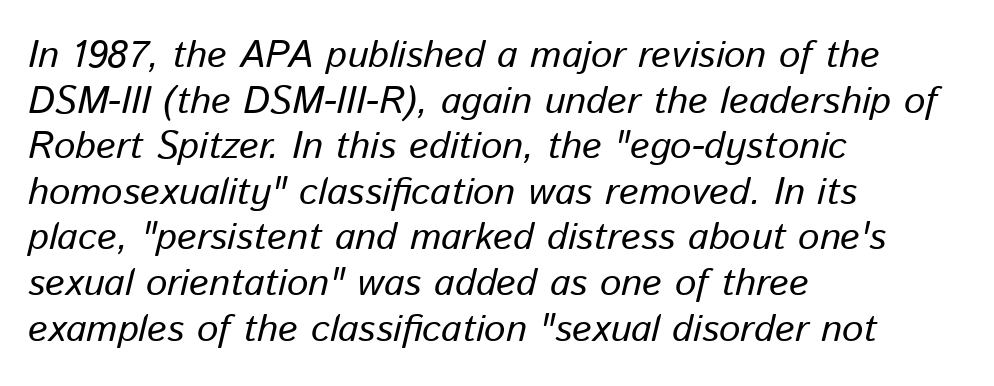
The image shows 38 px regular-weight type, italic (leaning right); set left-aligned, line spacing 1.2x, normal letter spacing, not underlined; low stroke contrast and a medium x-height.
